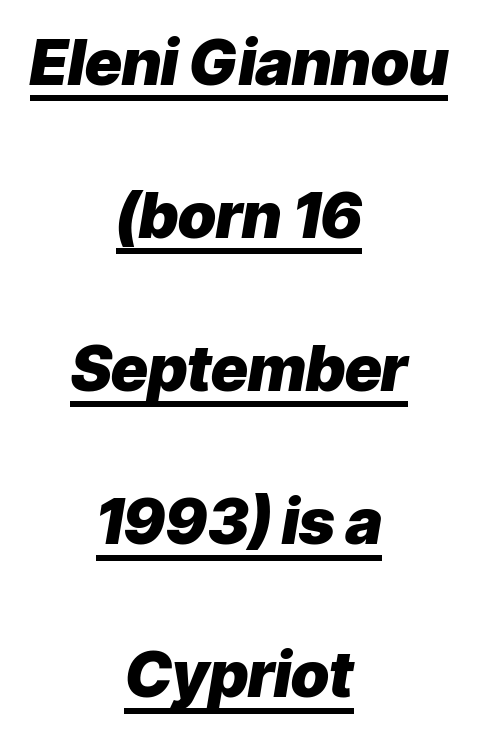
The image shows 63 px heavy type, italic (leaning right); set centered, loose line spacing (2.43x), normal letter spacing, underlined; low stroke contrast and a medium x-height.
